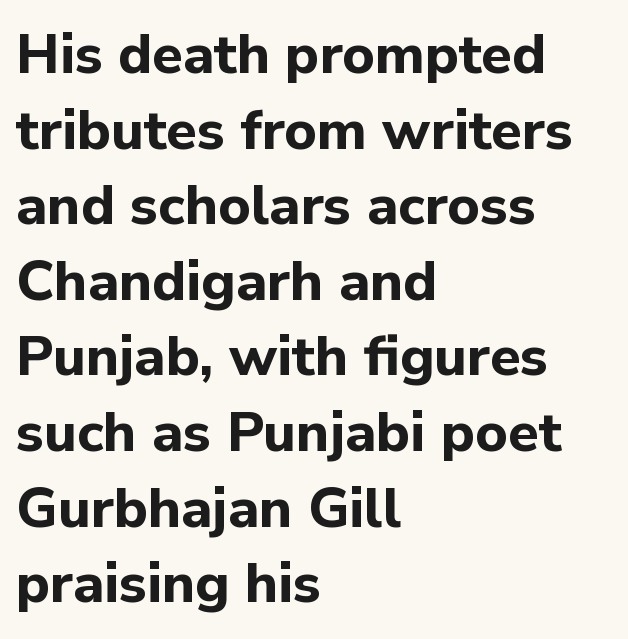
{"serif": "no", "italic": "no", "bold": "yes", "weight": "bold", "width": "normal", "stroke_contrast": "low", "x_height": "medium", "monospaced": "no", "underline": "no", "align": "left", "line_spacing": "normal", "line_spacing_ratio": 1.35, "letter_spacing": "normal", "letter_spacing_em": 0.0, "glyph_px": 56}
